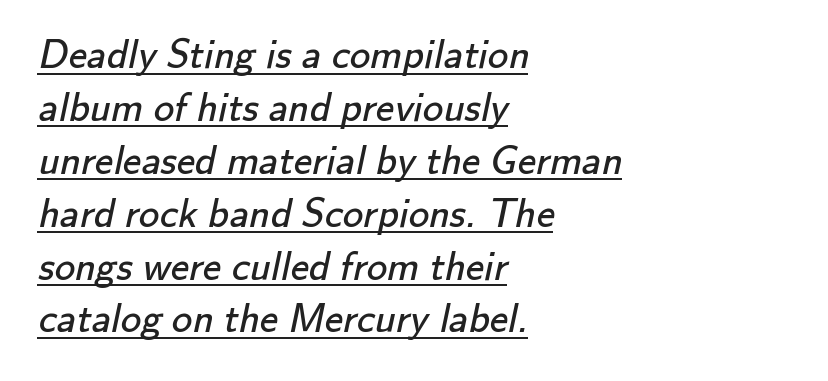
Q: Is the text bold? A: No.
Q: Is the typeface a serif or a sans-serif typeface? A: Sans-serif.
Q: Is the text underlined? A: Yes.
Q: How is the paragraph aligned? A: Left-aligned.
Q: Is the spacing between letters normal or unusually wide? A: Normal.
Q: Is the spacing between lines tight, normal or loose? A: Normal.
Q: Width (condensed, normal, or wide)? A: Normal.
Q: Stroke contrast? A: Low.
Q: x-height? A: Small.
Q: Monospaced? A: No.
